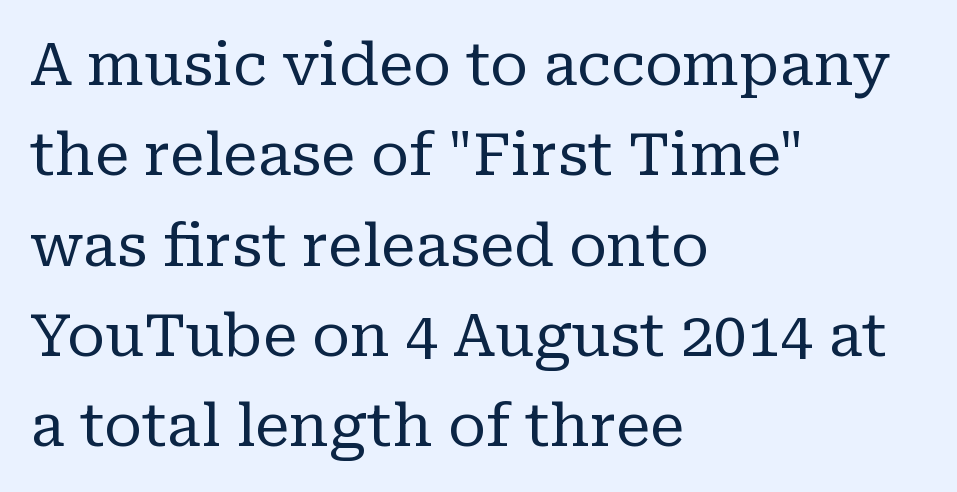
{"serif": "yes", "italic": "no", "bold": "no", "weight": "regular", "width": "normal", "stroke_contrast": "low", "x_height": "medium", "monospaced": "no", "underline": "no", "align": "left", "line_spacing": "normal", "line_spacing_ratio": 1.53, "letter_spacing": "normal", "letter_spacing_em": 0.0, "glyph_px": 59}
